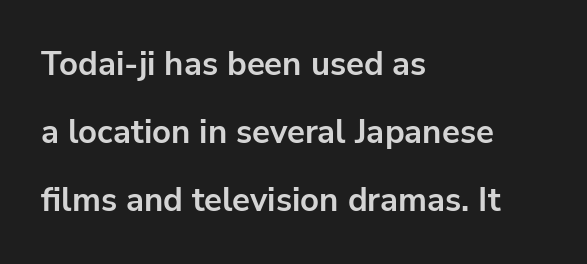
The gaps between neighbouring characters are ordinary and unremarkable. Short and long lines alike share a common starting point at left. The vertical gap from one line to the next is large. A full-strength bold gives these letters their thick strokes.
